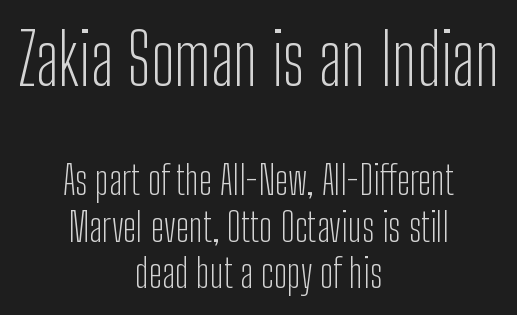
Q: Is the text bold? A: No.
Q: Is the text italic (slanted)? A: No, it is upright.
Q: Is the typeface a serif or a sans-serif typeface? A: Sans-serif.
Q: Is the text underlined? A: No.
Q: How is the paragraph aligned? A: Centered.
Q: Is the spacing between letters normal or unusually wide? A: Normal.
Q: Which block of text is set in a larger size, the first (top) or the second (bottom)? A: The first (top) one.
Q: Width (condensed, normal, or wide)? A: Condensed.
Q: Stroke contrast? A: Low.
Q: x-height? A: Medium.
Q: Monospaced? A: No.
